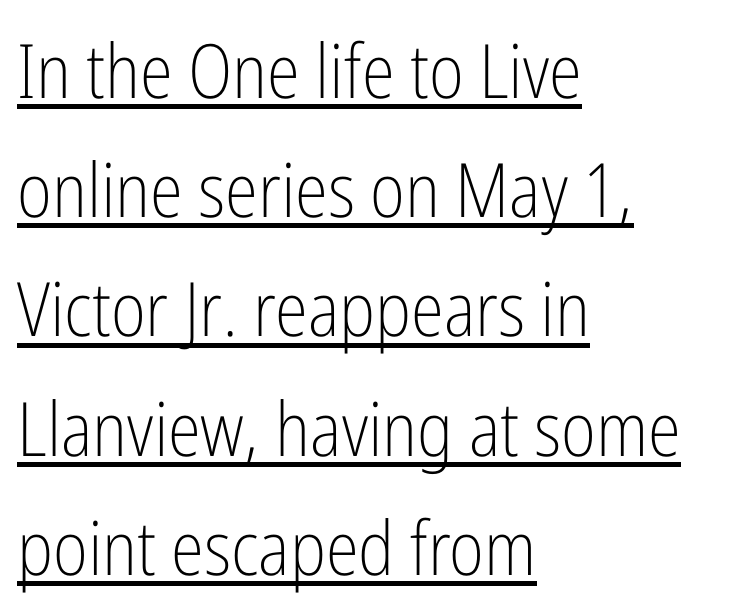
The image shows 75 px light, condensed sans-serif type, upright; set left-aligned, normal line spacing (1.59x), normal letter spacing, underlined; low stroke contrast and a medium x-height.
